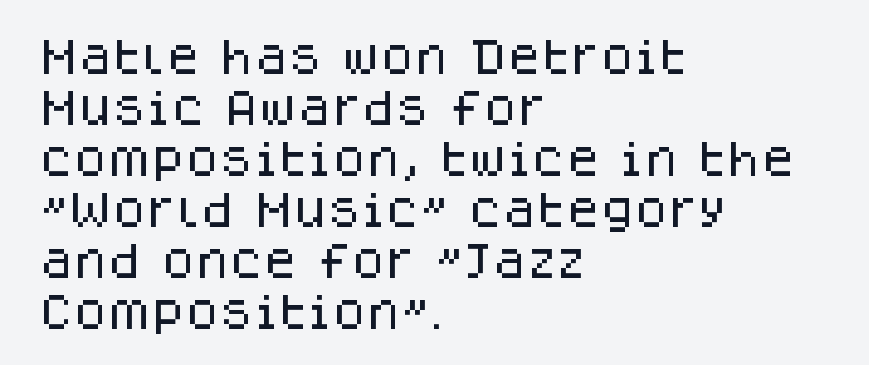
{"serif": "no", "italic": "no", "width": "normal", "stroke_contrast": "low", "x_height": "large", "monospaced": "no", "underline": "no", "align": "left", "line_spacing": "normal", "line_spacing_ratio": 1.31, "letter_spacing": "normal", "letter_spacing_em": 0.0, "glyph_px": 39}
